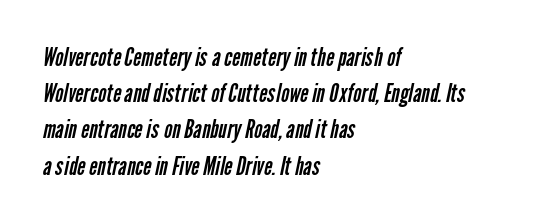
The image shows 25 px text type; set left-aligned, normal line spacing (1.45x), normal letter spacing, not underlined.
